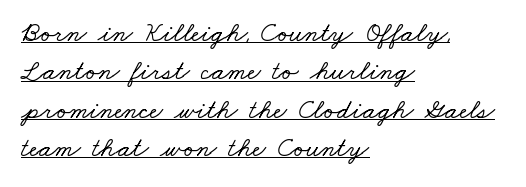
{"serif": "yes", "width": "wide", "stroke_contrast": "low", "x_height": "small", "monospaced": "no", "underline": "yes", "align": "left", "line_spacing": "normal", "line_spacing_ratio": 1.37, "letter_spacing": "normal", "letter_spacing_em": 0.0, "glyph_px": 28}
